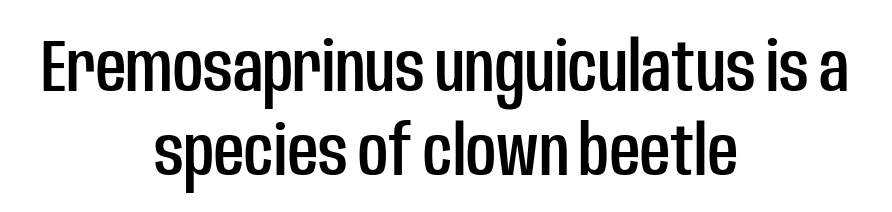
The image shows 74 px condensed sans-serif type, upright; set centered, tight line spacing (1.14x), normal letter spacing, not underlined; low stroke contrast and a large x-height.
